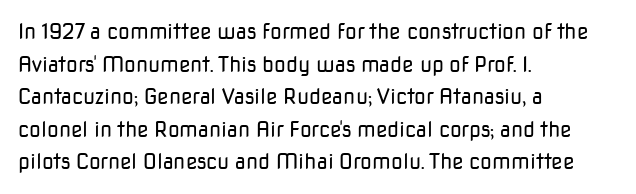
{"italic": "no", "bold": "no", "underline": "no", "align": "left", "line_spacing": "normal", "line_spacing_ratio": 1.55, "letter_spacing": "normal", "letter_spacing_em": 0.0, "glyph_px": 21}
